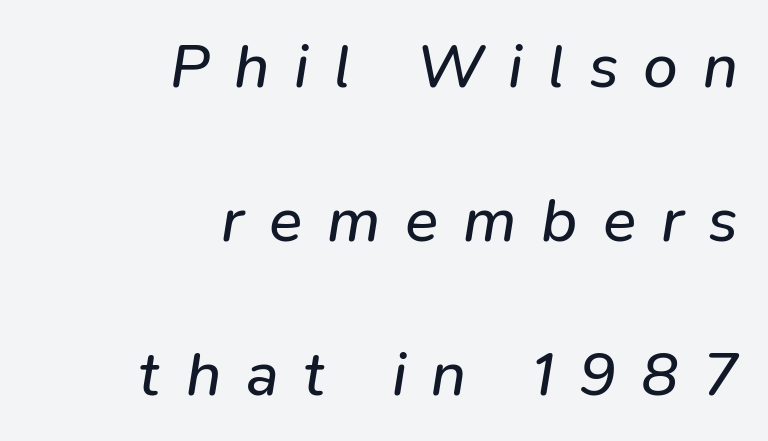
Type without underlining. The rag falls on the left side of this text block. The passage shown has open, widely tracked lettering throughout. Compared with typical paragraphs, the rows here are farther apart.
